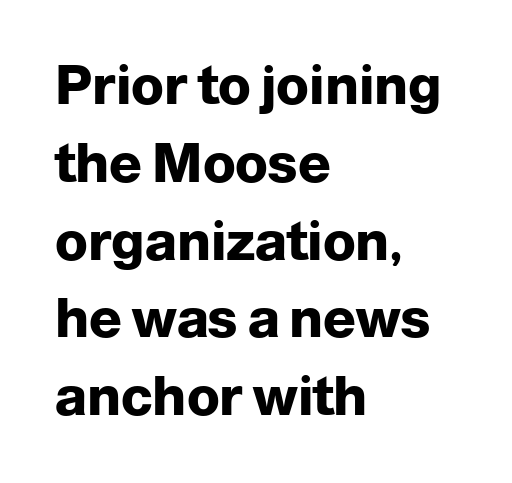
{"serif": "no", "italic": "no", "bold": "yes", "weight": "heavy", "width": "normal", "stroke_contrast": "low", "x_height": "medium", "monospaced": "no", "underline": "no", "align": "left", "line_spacing": "normal", "line_spacing_ratio": 1.44, "letter_spacing": "normal", "letter_spacing_em": 0.0, "glyph_px": 54}
